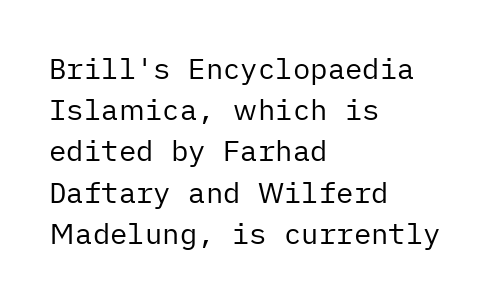
Characters remain perfectly vertical along every line. No heavy texture on the line: the type isn't bold. The lines in this sample share a left origin and differ only in where they stop. Short note: letters normally spaced. Letters rest on an invisible, unmarked baseline. This block has exactly the height ordinary leading produces.
